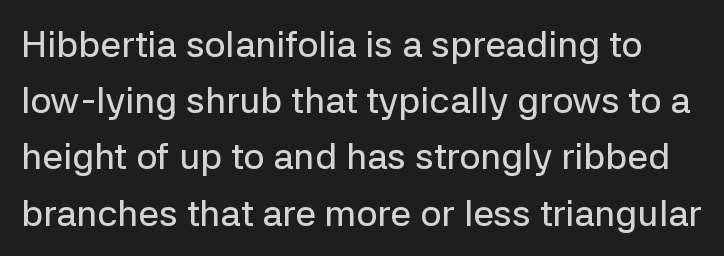
{"serif": "no", "italic": "no", "width": "normal", "stroke_contrast": "low", "x_height": "medium", "monospaced": "no", "underline": "no", "line_spacing": "normal", "line_spacing_ratio": 1.52, "letter_spacing": "normal", "letter_spacing_em": 0.0, "glyph_px": 37}
